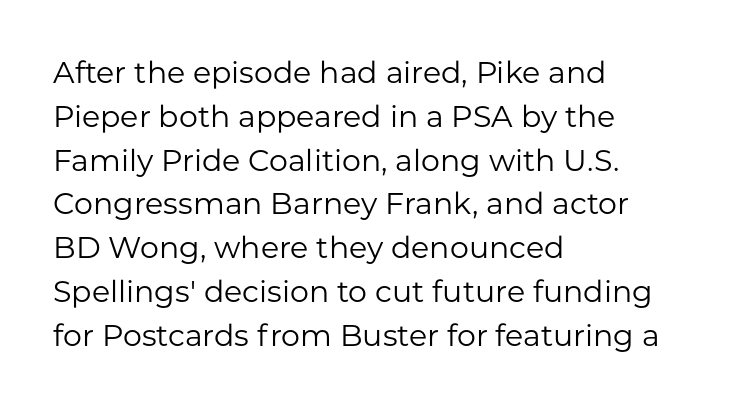
The lines are quadded left. The letters advance in unequal steps, a hallmark of proportional type. Tracking value appears to be zero — textbook default spacing. Compared with a typical body face, this is equally light or lighter still. Tall strokes in this sample are plumb rather than angled.
